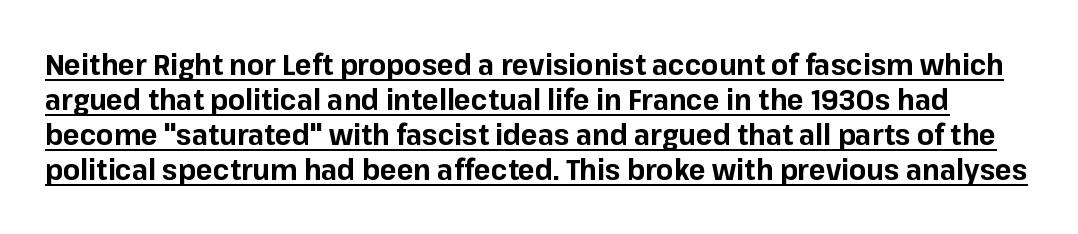
{"serif": "no", "italic": "no", "bold": "yes", "weight": "bold", "width": "normal", "stroke_contrast": "low", "x_height": "medium", "monospaced": "no", "underline": "yes", "line_spacing": "normal", "line_spacing_ratio": 1.25, "letter_spacing": "normal", "letter_spacing_em": 0.0, "glyph_px": 28}
